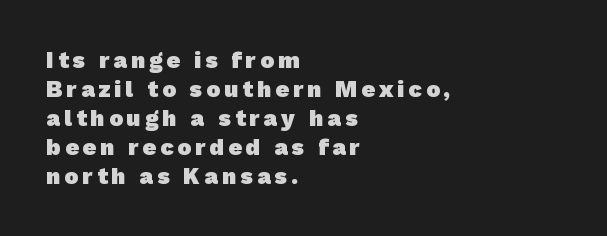
The image shows 23 px bold type; set left-aligned, normal line spacing (1.26x), not underlined.
